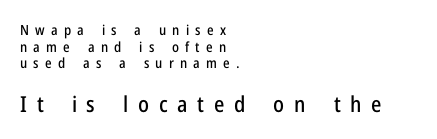
{"italic": "no", "underline": "no", "align": "left", "line_spacing_ratio": 1.19, "letter_spacing": "wide", "letter_spacing_em": 0.44, "larger_block": "second", "size_ratio": 1.57, "glyph_px": 22}
